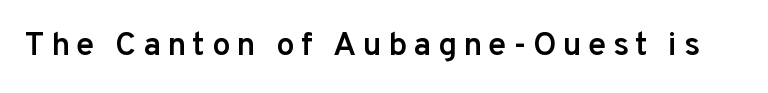
{"serif": "no", "italic": "no", "bold": "semi", "weight": "semibold", "width": "normal", "stroke_contrast": "low", "x_height": "medium", "monospaced": "no", "underline": "no", "glyph_px": 33}
